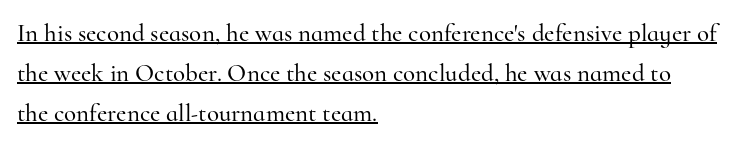
Tracking here is standard; glyphs follow each other at the usual distance. Tall strokes in this sample are plumb rather than angled. Reading down the block, your eye returns to a fixed left position each line. Check the space under the baseline: a stroke is drawn there.
